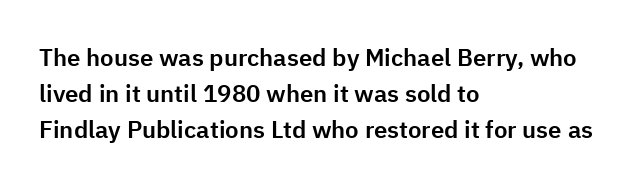
Q: Is the text italic (slanted)? A: No, it is upright.
Q: Is the text underlined? A: No.
Q: How is the paragraph aligned? A: Left-aligned.
Q: Is the spacing between letters normal or unusually wide? A: Normal.
Q: Is the spacing between lines tight, normal or loose? A: Normal.
